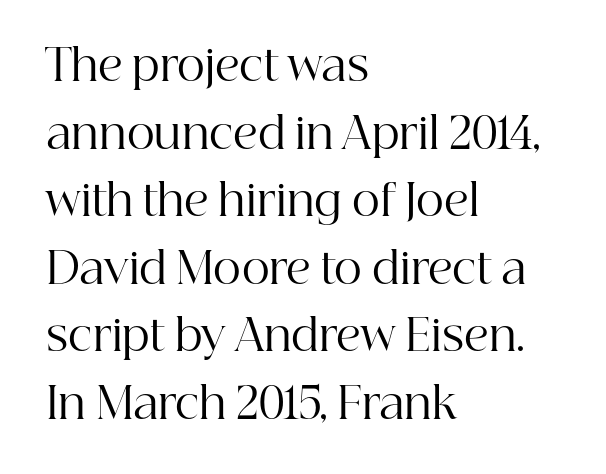
{"serif": "yes", "italic": "no", "bold": "no", "weight": "regular", "width": "normal", "stroke_contrast": "high", "x_height": "medium", "monospaced": "no", "underline": "no", "align": "left", "line_spacing": "normal", "line_spacing_ratio": 1.57, "letter_spacing": "normal", "letter_spacing_em": 0.0, "glyph_px": 43}
